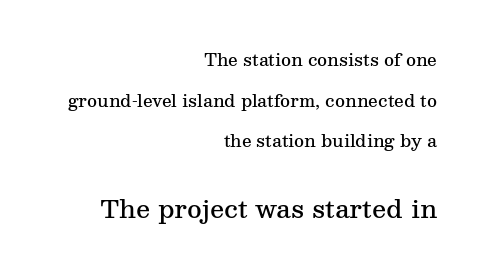
Q: Is the text bold? A: Semi-bold.
Q: Is the text italic (slanted)? A: No, it is upright.
Q: Is the text underlined? A: No.
Q: How is the paragraph aligned? A: Right-aligned.
Q: Is the spacing between letters normal or unusually wide? A: Normal.
Q: Is the spacing between lines tight, normal or loose? A: Loose.
Q: Which block of text is set in a larger size, the first (top) or the second (bottom)? A: The second (bottom) one.
